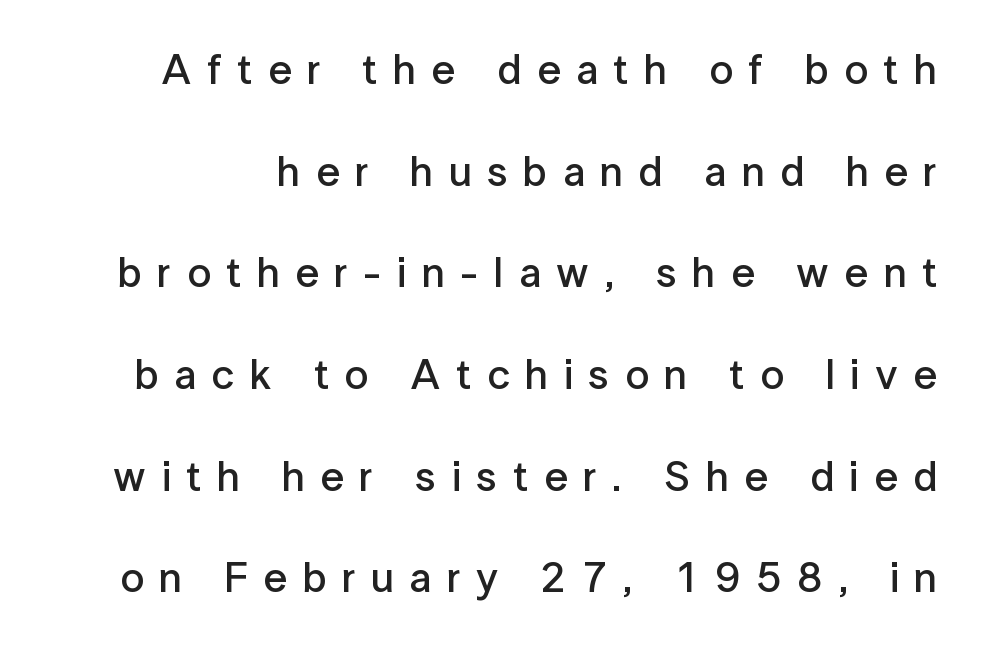
{"serif": "no", "italic": "no", "bold": "semi", "weight": "semibold", "width": "normal", "stroke_contrast": "low", "x_height": "medium", "monospaced": "no", "underline": "no", "line_spacing": "loose", "line_spacing_ratio": 2.42, "letter_spacing": "wide", "letter_spacing_em": 0.37, "glyph_px": 42}
